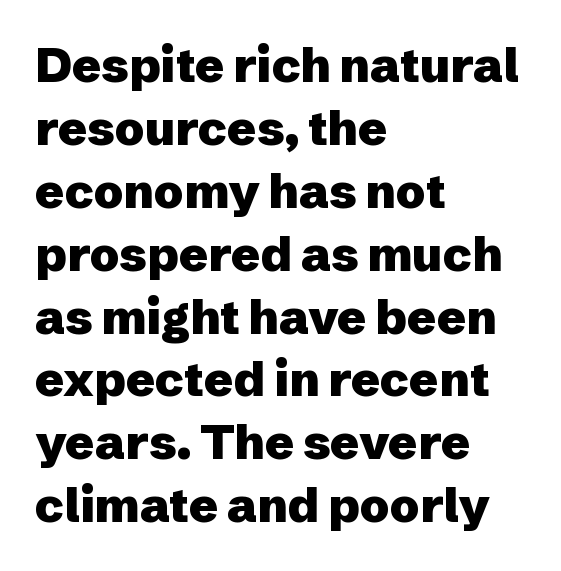
Character widths vary here, with narrow letters taking less room than wide ones. You'd pick this weight for a headline — it's a proper bold. Evenly set lines give the paragraph a standard silhouette. Ascenders rise straight up at ninety degrees. What stands out about the letter spacing? Nothing — it is the standard amount.
